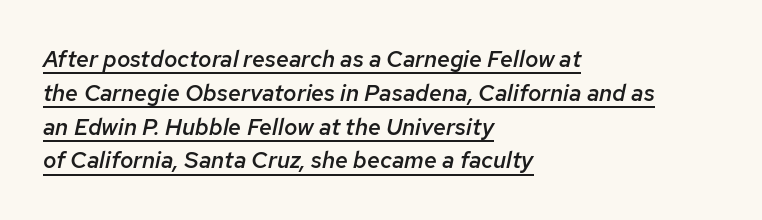
The image shows 23 px text type, italic (leaning right); set left-aligned, normal line spacing (1.47x), normal letter spacing, underlined.
